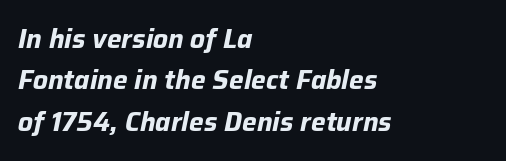
Q: Is the text bold? A: Yes.
Q: Is the text italic (slanted)? A: Yes, it leans right by about 12 degrees.
Q: Is the text underlined? A: No.
Q: How is the paragraph aligned? A: Left-aligned.
Q: Is the spacing between letters normal or unusually wide? A: Normal.
Q: Is the spacing between lines tight, normal or loose? A: Normal.
